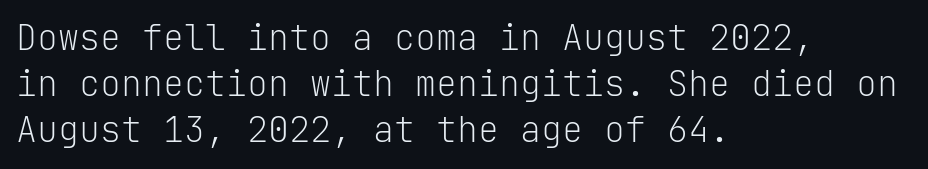
These glyphs show unthickened strokes, regular width or finer. Layout note: lines flush left. The face used here is rendered with its standard letterfit. Serifs: no, the terminals of the letterforms are clean. The specimen reads as upright at a glance.
